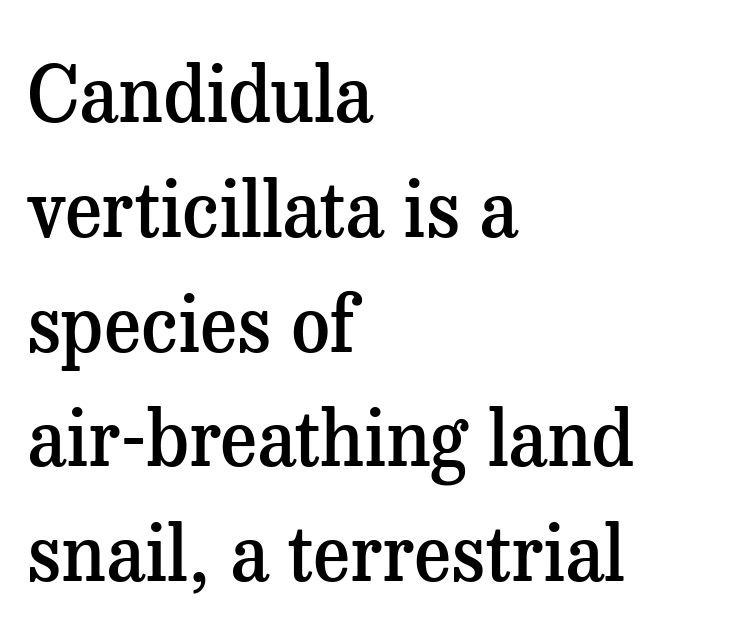
{"serif": "yes", "italic": "no", "bold": "semi", "weight": "semibold", "width": "normal", "stroke_contrast": "medium", "x_height": "medium", "monospaced": "no", "underline": "no", "align": "left", "line_spacing": "normal", "line_spacing_ratio": 1.51, "letter_spacing": "normal", "letter_spacing_em": 0.0, "glyph_px": 76}
